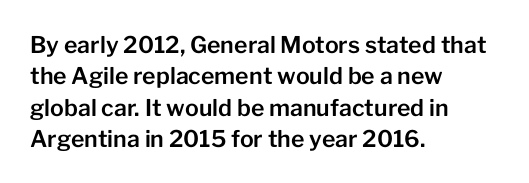
Q: Is the text italic (slanted)? A: No, it is upright.
Q: Is the text underlined? A: No.
Q: How is the paragraph aligned? A: Left-aligned.
Q: Is the spacing between letters normal or unusually wide? A: Normal.
Q: Is the spacing between lines tight, normal or loose? A: Normal.
